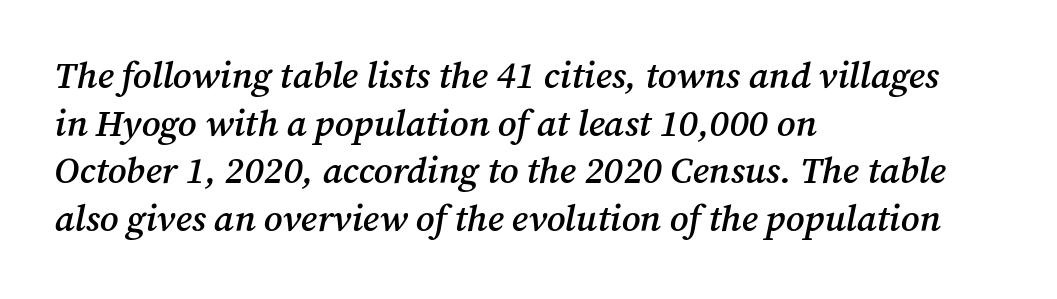
{"serif": "yes", "italic": "yes", "lean": "right", "slant_degrees": 12, "bold": "semi", "weight": "semibold", "width": "normal", "stroke_contrast": "medium", "x_height": "medium", "monospaced": "no", "underline": "no", "align": "left", "line_spacing": "normal", "line_spacing_ratio": 1.29, "letter_spacing": "normal", "letter_spacing_em": 0.0, "glyph_px": 37}
